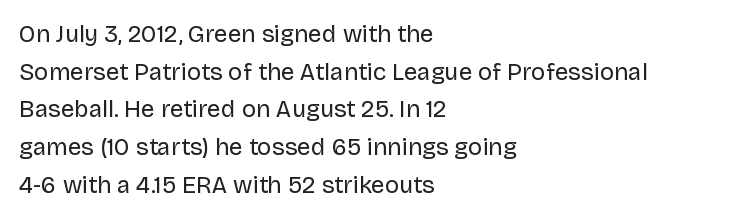
Q: Is the text bold? A: No.
Q: Is the text italic (slanted)? A: No, it is upright.
Q: Is the text underlined? A: No.
Q: How is the paragraph aligned? A: Left-aligned.
Q: Is the spacing between letters normal or unusually wide? A: Normal.
Q: Is the spacing between lines tight, normal or loose? A: Normal.
